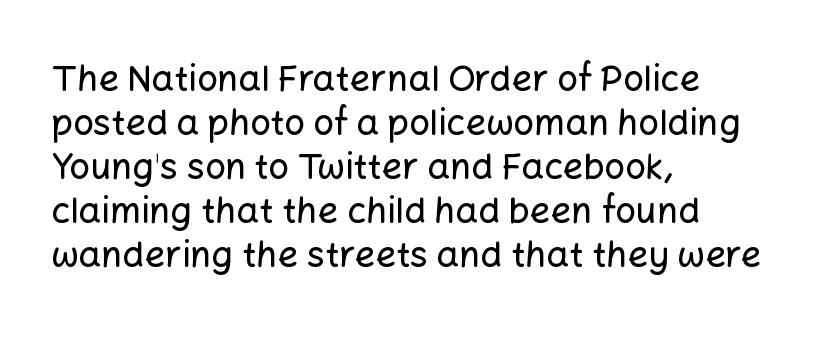
{"serif": "no", "italic": "no", "width": "normal", "stroke_contrast": "low", "x_height": "medium", "monospaced": "no", "underline": "no", "align": "left", "line_spacing_ratio": 1.22, "letter_spacing": "normal", "letter_spacing_em": 0.0, "glyph_px": 36}
